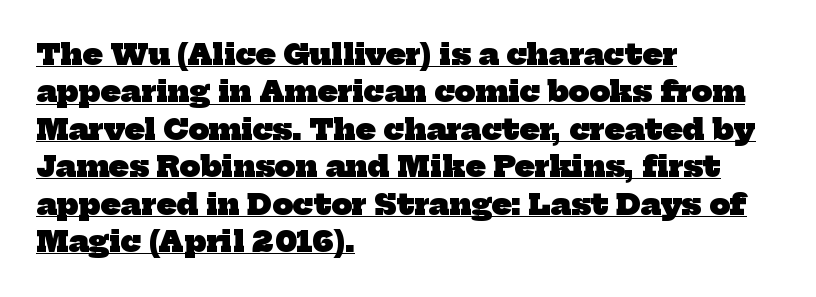
The image shows 29 px heavy serif type; set left-aligned, normal line spacing (1.29x), normal letter spacing, underlined; low stroke contrast and a medium x-height.
